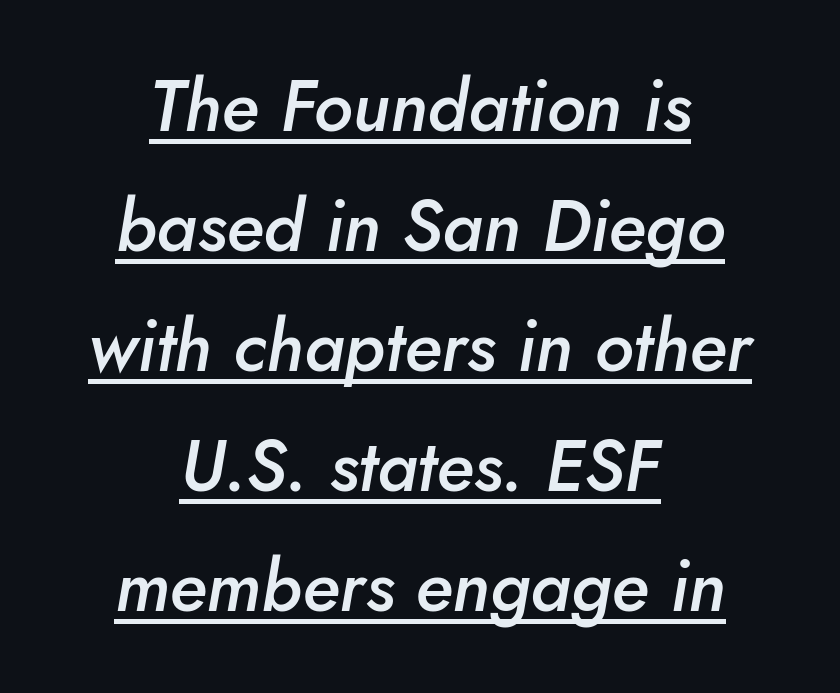
{"italic": "yes", "lean": "right", "slant_degrees": 10, "bold": "semi", "weight": "semibold", "width": "normal", "stroke_contrast": "low", "x_height": "small", "monospaced": "no", "underline": "yes", "align": "center", "line_spacing": "normal", "line_spacing_ratio": 1.69, "letter_spacing": "normal", "letter_spacing_em": 0.0, "glyph_px": 71}
